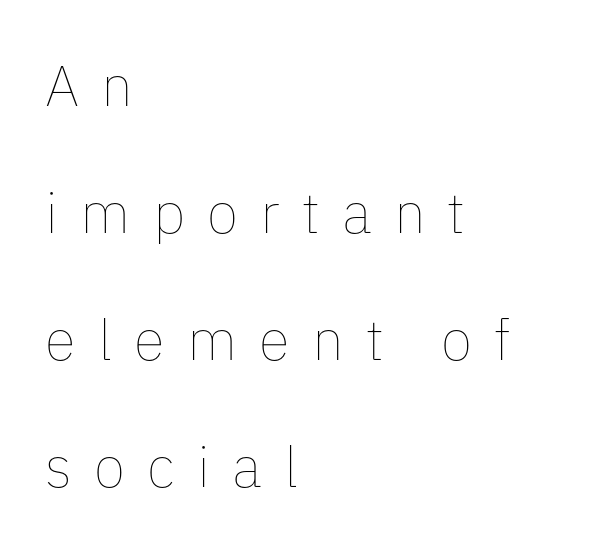
The image shows 57 px thin type, upright; set left-aligned, loose line spacing (2.23x), unusually wide letter spacing (+0.39 em), not underlined; low stroke contrast and a medium x-height.
